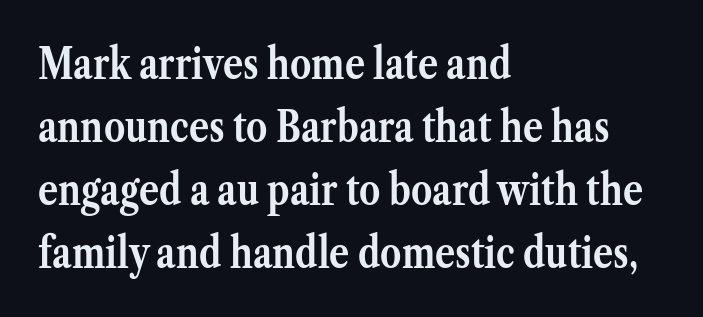
Q: Is the text bold? A: Yes.
Q: Is the text italic (slanted)? A: No, it is upright.
Q: Is the typeface a serif or a sans-serif typeface? A: Serif.
Q: Is the text underlined? A: No.
Q: How is the paragraph aligned? A: Left-aligned.
Q: Is the spacing between letters normal or unusually wide? A: Normal.
Q: Is the spacing between lines tight, normal or loose? A: Normal.
Q: Width (condensed, normal, or wide)? A: Normal.
Q: Stroke contrast? A: Medium.
Q: x-height? A: Medium.
Q: Monospaced? A: No.
